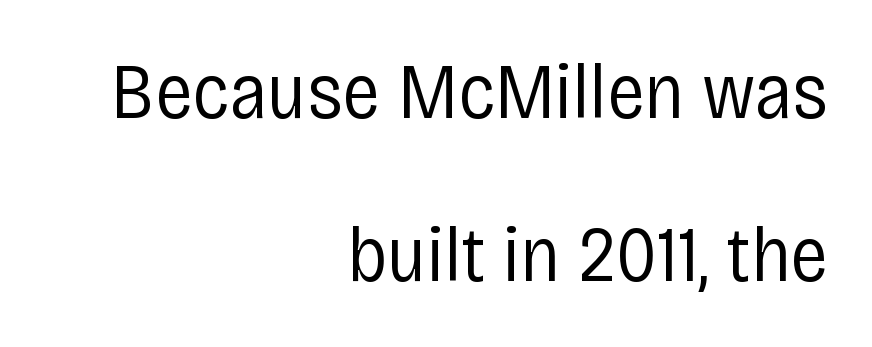
{"serif": "no", "italic": "no", "bold": "no", "weight": "regular", "width": "condensed", "stroke_contrast": "low", "x_height": "large", "monospaced": "no", "underline": "no", "align": "right", "line_spacing": "loose", "line_spacing_ratio": 2.06, "letter_spacing": "normal", "letter_spacing_em": 0.0, "glyph_px": 79}
